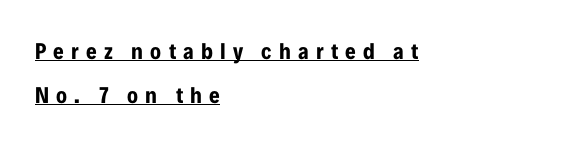
Q: Is the text bold? A: Yes.
Q: Is the text italic (slanted)? A: No, it is upright.
Q: Is the text underlined? A: Yes.
Q: How is the paragraph aligned? A: Left-aligned.
Q: Is the spacing between letters normal or unusually wide? A: Unusually wide.
Q: Is the spacing between lines tight, normal or loose? A: Loose.
